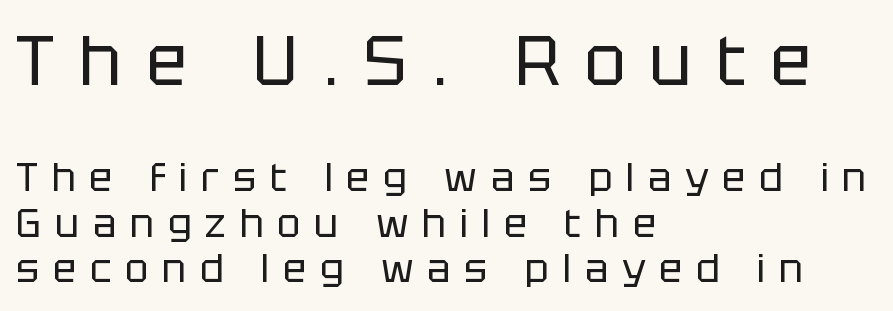
Only glyphs here, with clear space below each row. These lines were composed using upright roman letters. Proportional: the letters do not fall into vertical columns. Serifs: no, the terminals of the letterforms are clean.
